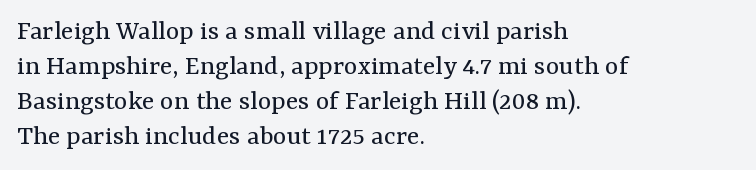
{"serif": "yes", "italic": "no", "bold": "no", "weight": "regular", "width": "normal", "stroke_contrast": "medium", "x_height": "medium", "monospaced": "no", "underline": "no", "align": "left", "line_spacing_ratio": 1.21, "letter_spacing": "normal", "letter_spacing_em": 0.0, "glyph_px": 29}
